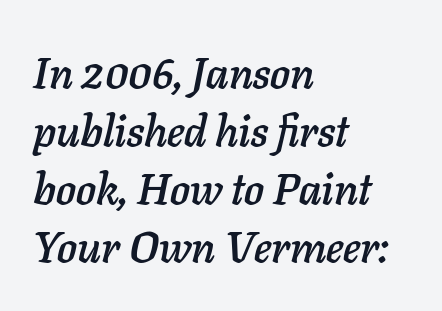
Q: Is the text italic (slanted)? A: Yes, it leans right by about 11 degrees.
Q: Is the text underlined? A: No.
Q: How is the paragraph aligned? A: Left-aligned.
Q: Is the spacing between letters normal or unusually wide? A: Normal.
Q: Is the spacing between lines tight, normal or loose? A: Normal.
Q: Width (condensed, normal, or wide)? A: Normal.
Q: Stroke contrast? A: Low.
Q: x-height? A: Medium.
Q: Monospaced? A: No.
